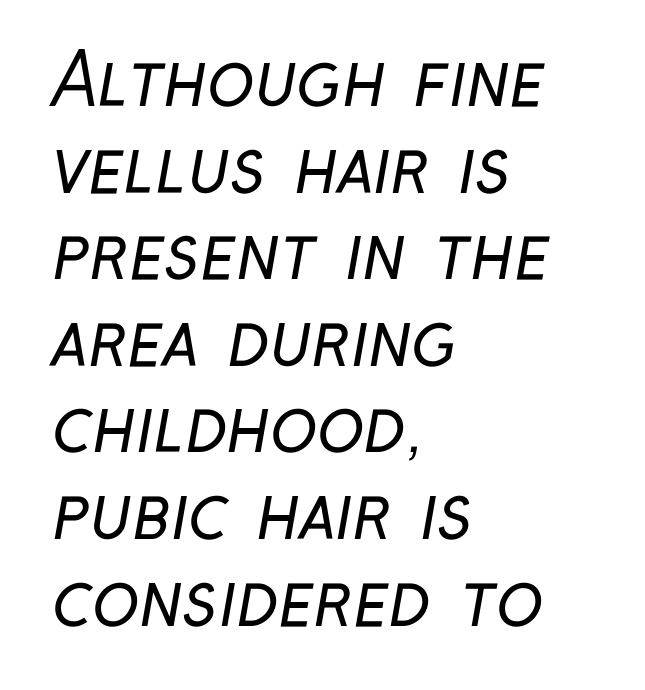
{"serif": "no", "bold": "no", "weight": "regular", "width": "condensed", "stroke_contrast": "low", "x_height": "medium", "monospaced": "no", "underline": "no", "align": "left", "line_spacing_ratio": 1.22, "letter_spacing": "normal", "letter_spacing_em": 0.0, "glyph_px": 71}
